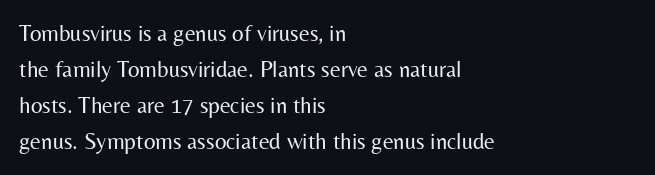
{"italic": "no", "bold": "no", "underline": "no", "align": "left", "line_spacing": "normal", "line_spacing_ratio": 1.57, "letter_spacing": "normal", "letter_spacing_em": 0.0, "glyph_px": 23}
